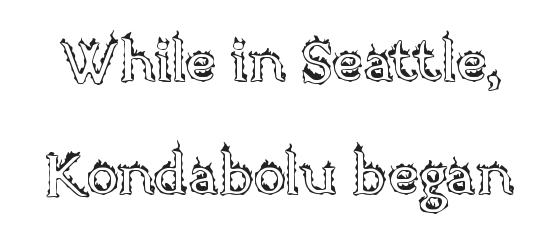
{"italic": "no", "width": "normal", "x_height": "large", "monospaced": "no", "underline": "no", "line_spacing": "loose", "line_spacing_ratio": 1.92, "letter_spacing": "normal", "letter_spacing_em": 0.0, "glyph_px": 59}
